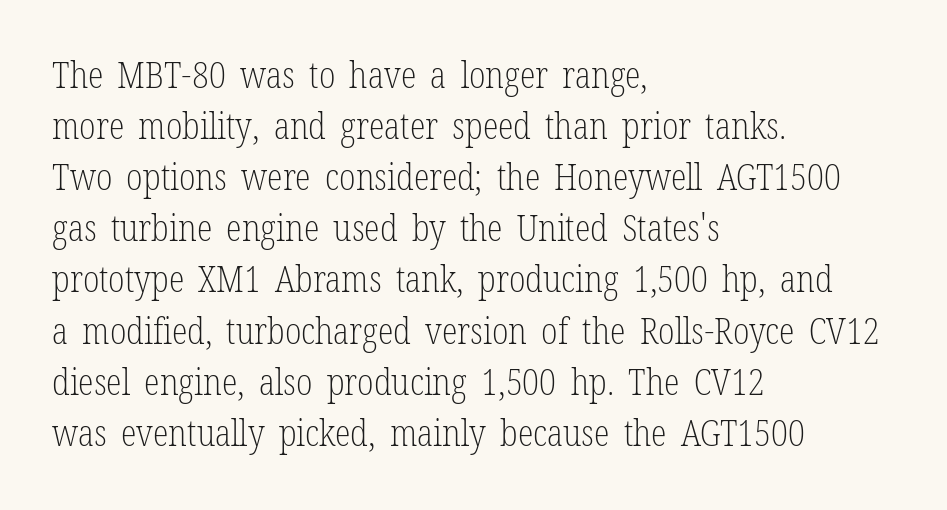
In terms of leading, this rendering sits right in the middle. Nope, not italic — everything's standing straight. The letterforms sit shoulder to shoulder at normal distance. This rendering employs a face with finishing strokes, i.e., a serif. All the whitespace from short lines collects on the right. Stroke thickness stays within the range of a standard reading face or lighter.
